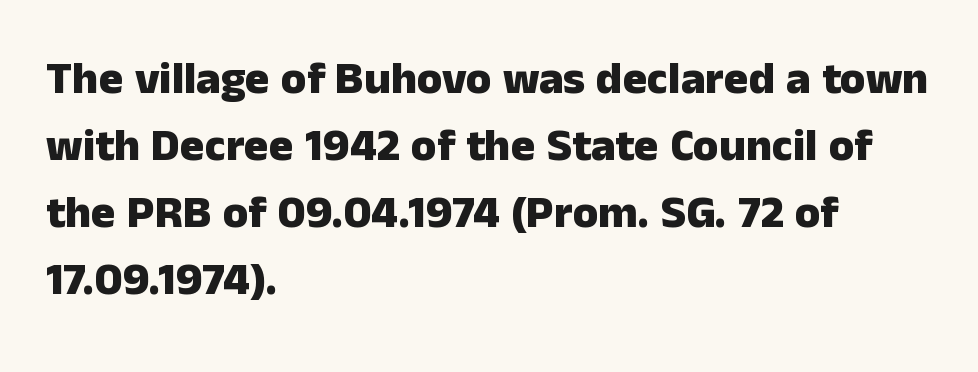
The image shows 46 px heavy sans-serif type, upright; set left-aligned, normal line spacing (1.46x), normal letter spacing, not underlined; low stroke contrast and a medium x-height.
